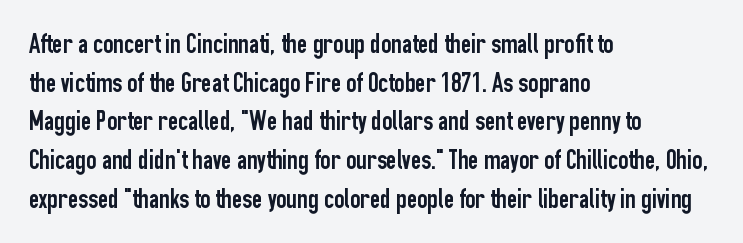
Line spacing here is normal. Unlike a traditional serif, this face leaves its strokes unadorned. The words here are not underlined. The lettering holds an erect, upright posture throughout. How are the letters spaced? Ordinarily, with no added tracking.
